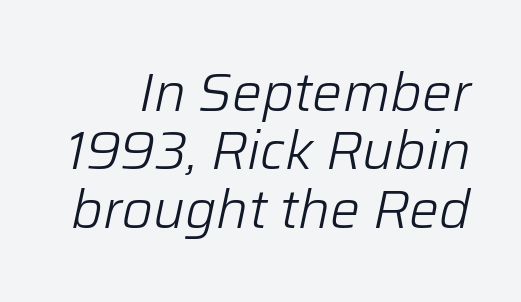
Only glyphs here, with clear space below each row. Weight class: somewhere from thin through regular. The letters advance in unequal steps, a hallmark of proportional type. You could barely slide anything between these rows. The text carries the slant typical of an italic or oblique font. The tracking reads as untouched default to a designer's eye.
